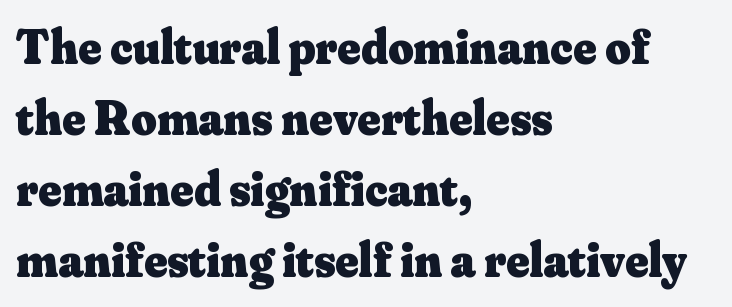
Q: Is the text bold? A: Yes.
Q: Is the text italic (slanted)? A: No, it is upright.
Q: Is the typeface a serif or a sans-serif typeface? A: Serif.
Q: Is the text underlined? A: No.
Q: How is the paragraph aligned? A: Left-aligned.
Q: Is the spacing between letters normal or unusually wide? A: Normal.
Q: Is the spacing between lines tight, normal or loose? A: Normal.
Q: Width (condensed, normal, or wide)? A: Normal.
Q: Stroke contrast? A: Medium.
Q: x-height? A: Small.
Q: Monospaced? A: No.
